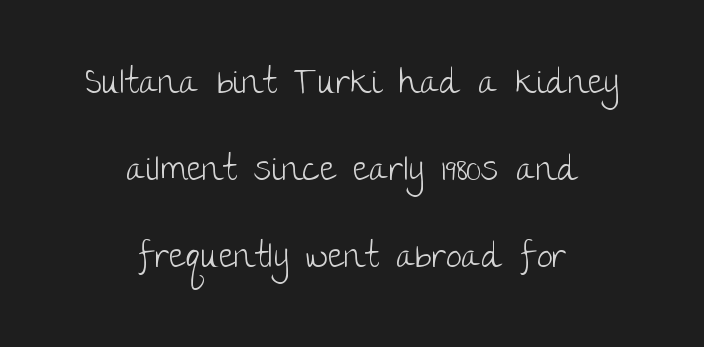
Q: Is the text bold? A: No.
Q: Is the text italic (slanted)? A: No, it is upright.
Q: Is the typeface a serif or a sans-serif typeface? A: Sans-serif.
Q: Is the text underlined? A: No.
Q: How is the paragraph aligned? A: Centered.
Q: Is the spacing between letters normal or unusually wide? A: Normal.
Q: Is the spacing between lines tight, normal or loose? A: Loose.
Q: Width (condensed, normal, or wide)? A: Normal.
Q: Stroke contrast? A: Low.
Q: x-height? A: Large.
Q: Monospaced? A: No.
